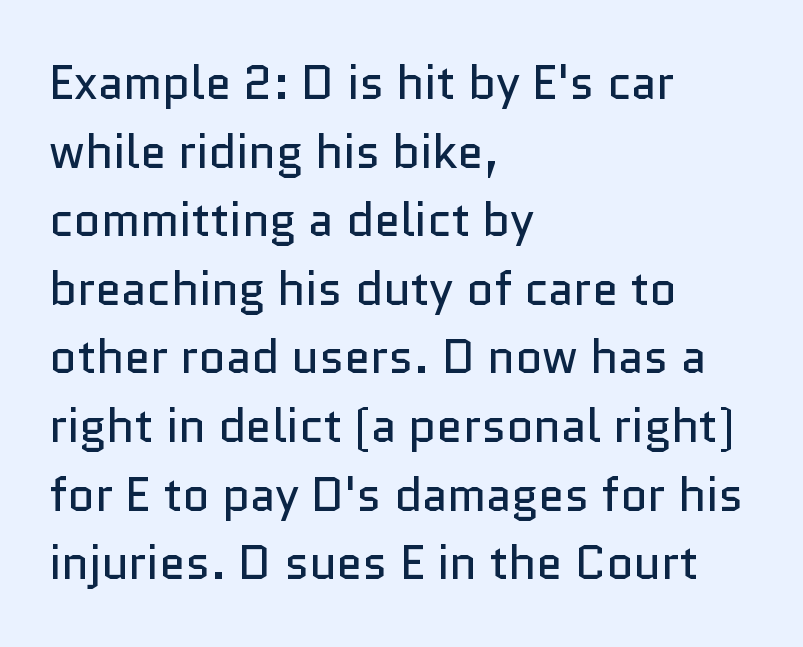
Leading matches the norm, producing a regular column. No word sits above an underline. Italic: no, the glyphs are upright roman. The rendering shows plain stroke endings on the letterforms — a sans-serif design. The typeface has the unassuming heft of standard copy or less.
